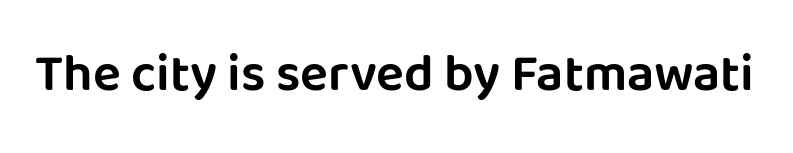
Q: Is the text italic (slanted)? A: No, it is upright.
Q: Is the typeface a serif or a sans-serif typeface? A: Sans-serif.
Q: Is the text underlined? A: No.
Q: Is the spacing between letters normal or unusually wide? A: Normal.
Q: Width (condensed, normal, or wide)? A: Normal.
Q: Stroke contrast? A: Low.
Q: x-height? A: Large.
Q: Monospaced? A: No.
